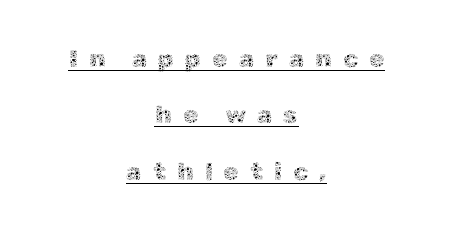
The lines in this sample share a center point and differ in where they start and stop. The vertical gap from one line to the next is large. The characters are drawn with everyday or finer stroke widths. Italic? Not at all — the glyphs are vertical. Somebody hit Ctrl+U on this one — the words are underlined. Inter-character spacing is expanded well beyond the font's built-in metrics.
